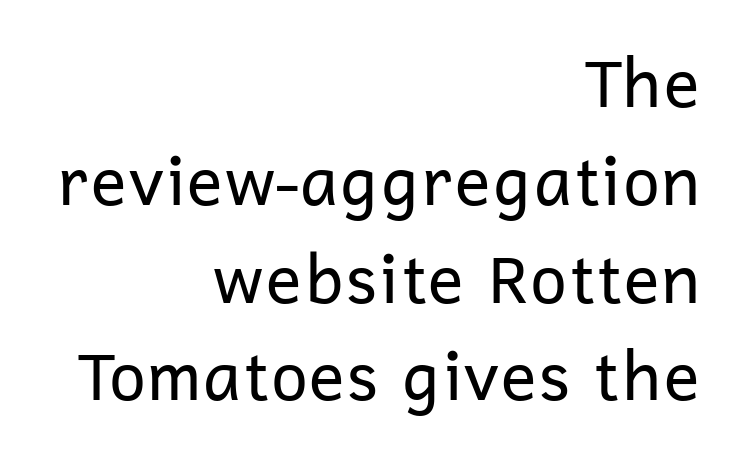
The image shows 67 px regular-weight sans-serif type, upright; set right-aligned, normal line spacing (1.46x), normal letter spacing, not underlined; low stroke contrast and a medium x-height.
